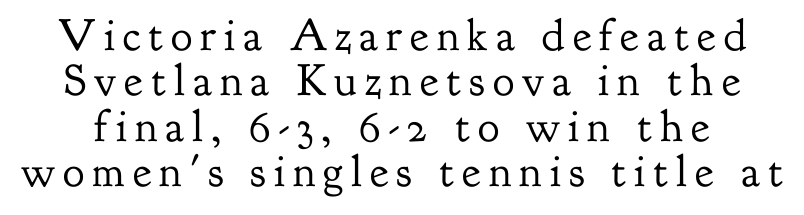
Only glyphs here, with clear space below each row. Each letter keeps its own natural width here, so spacing adapts to shape. The type sits square on the baseline with zero lean. Stroke terminals: seriffed.
